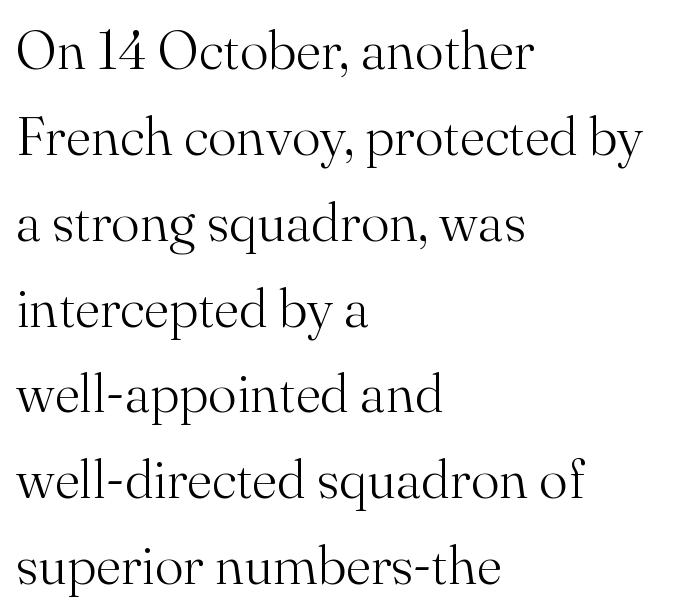
Q: Is the text bold? A: No.
Q: Is the text italic (slanted)? A: No, it is upright.
Q: Is the typeface a serif or a sans-serif typeface? A: Serif.
Q: Is the text underlined? A: No.
Q: How is the paragraph aligned? A: Left-aligned.
Q: Is the spacing between letters normal or unusually wide? A: Normal.
Q: Is the spacing between lines tight, normal or loose? A: Normal.
Q: Width (condensed, normal, or wide)? A: Normal.
Q: Stroke contrast? A: Medium.
Q: x-height? A: Small.
Q: Monospaced? A: No.
